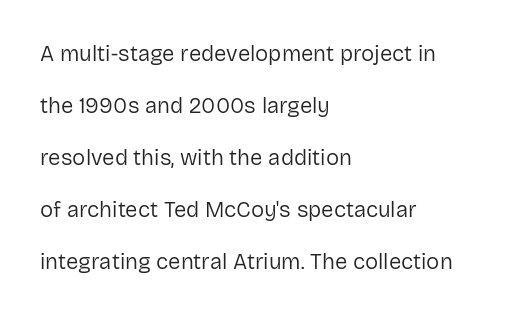
The image shows 22 px text type, upright; set left-aligned, loose line spacing (2.36x), normal letter spacing, not underlined.
